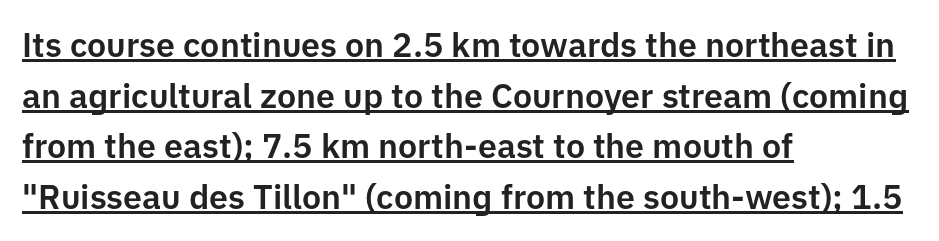
The image shows 34 px sans-serif type, upright; set left-aligned, normal line spacing (1.49x), normal letter spacing, underlined; low stroke contrast and a medium x-height.
